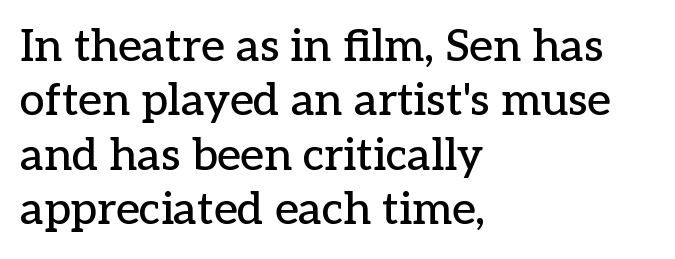
Looks like regular typesetting: each glyph gets only the width it needs. The passage shown has conventional tracking throughout. The typography opts for an upright posture over an oblique one. The letters carry serifs — small finishing strokes at the ends of their stems. Typeset ragged right — the left edge is the straight one.
